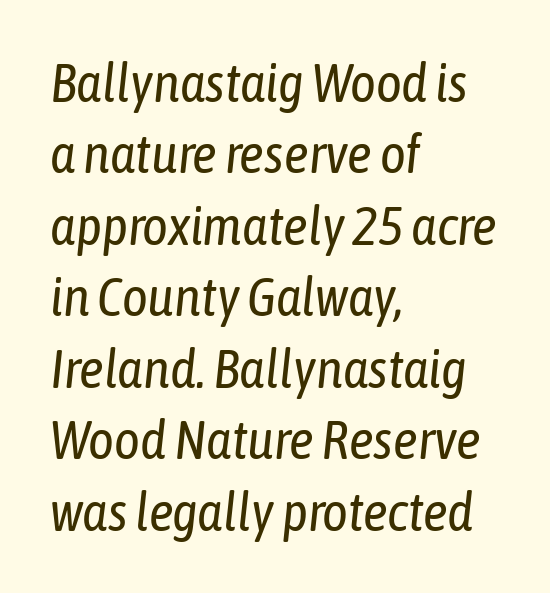
{"italic": "yes", "lean": "right", "slant_degrees": 6, "bold": "no", "weight": "regular", "width": "condensed", "stroke_contrast": "low", "x_height": "medium", "monospaced": "no", "underline": "no", "align": "left", "line_spacing": "normal", "line_spacing_ratio": 1.3, "letter_spacing": "normal", "letter_spacing_em": 0.0, "glyph_px": 55}
